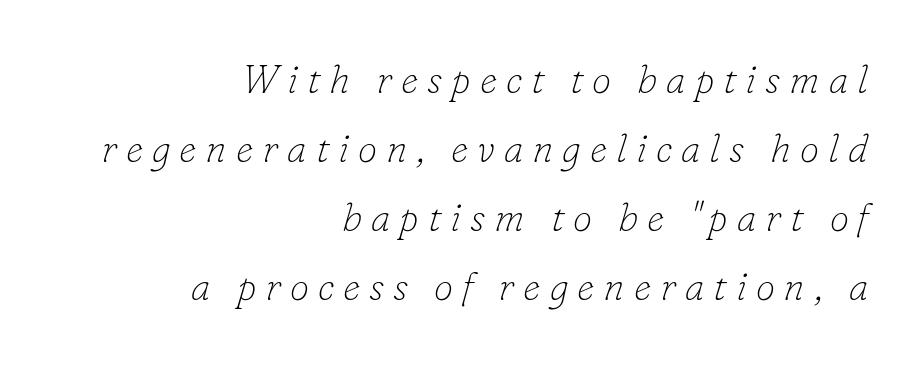
This sample uses an oblique cut, with every glyph tilted off the vertical. These glyphs show unthickened strokes, regular width or finer. Where is the straight margin? On the right. The passage shown is typed in a proportional face where columns would drift. The specimen omits any rule beneath the text block's lines.
